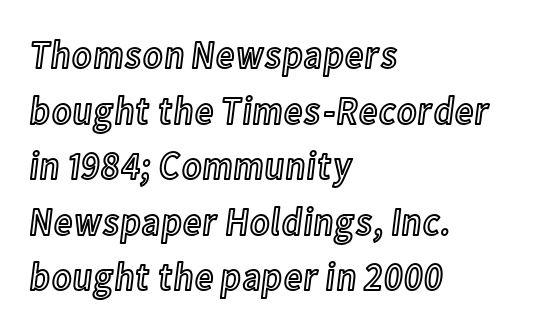
Check under the words: just untouched page. Standard letterfit; no display-style spreading of the glyphs. The designer left line spacing at the default. Looks like regular typesetting: each glyph gets only the width it needs.
